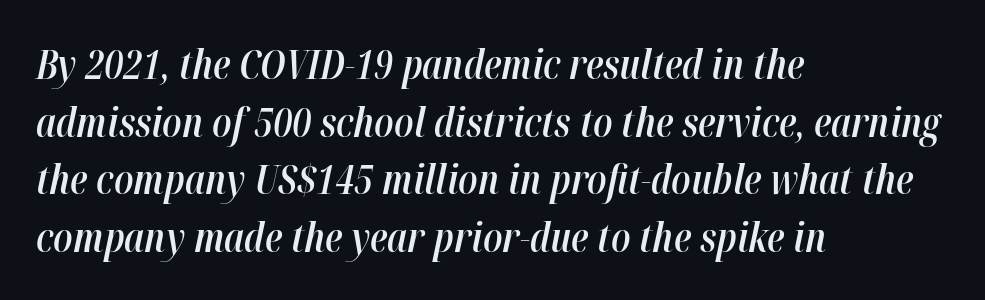
Q: Is the text bold? A: Semi-bold.
Q: Is the text italic (slanted)? A: Yes, it leans right by about 12 degrees.
Q: Is the text underlined? A: No.
Q: How is the paragraph aligned? A: Left-aligned.
Q: Is the spacing between letters normal or unusually wide? A: Normal.
Q: Is the spacing between lines tight, normal or loose? A: Normal.
Q: Width (condensed, normal, or wide)? A: Condensed.
Q: Stroke contrast? A: High.
Q: x-height? A: Medium.
Q: Monospaced? A: No.
